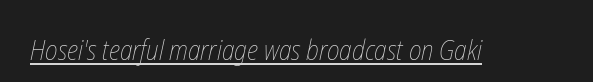
Quick note: underline on. The weight tops out at a normal text grade. The letters sit at their default tracking, neither squeezed nor spread. Note the varied advance widths — an 'i' is clearly narrower than an 'm'.
